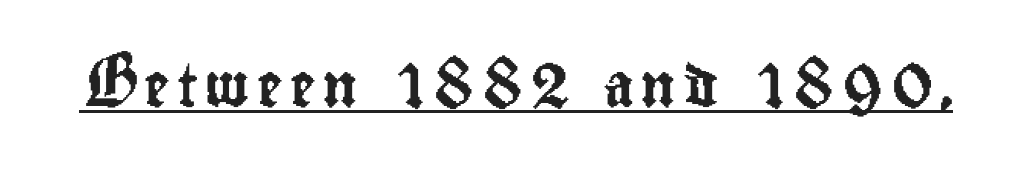
Q: Is the text italic (slanted)? A: No, it is upright.
Q: Is the typeface a serif or a sans-serif typeface? A: Sans-serif.
Q: Is the text underlined? A: Yes.
Q: Width (condensed, normal, or wide)? A: Condensed.
Q: Stroke contrast? A: Low.
Q: x-height? A: Small.
Q: Monospaced? A: No.
